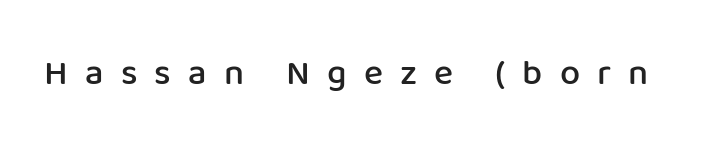
Q: Is the text bold? A: Semi-bold.
Q: Is the text italic (slanted)? A: No, it is upright.
Q: Is the typeface a serif or a sans-serif typeface? A: Sans-serif.
Q: Is the text underlined? A: No.
Q: Is the spacing between letters normal or unusually wide? A: Unusually wide.
Q: Width (condensed, normal, or wide)? A: Normal.
Q: Stroke contrast? A: Low.
Q: x-height? A: Medium.
Q: Monospaced? A: No.
